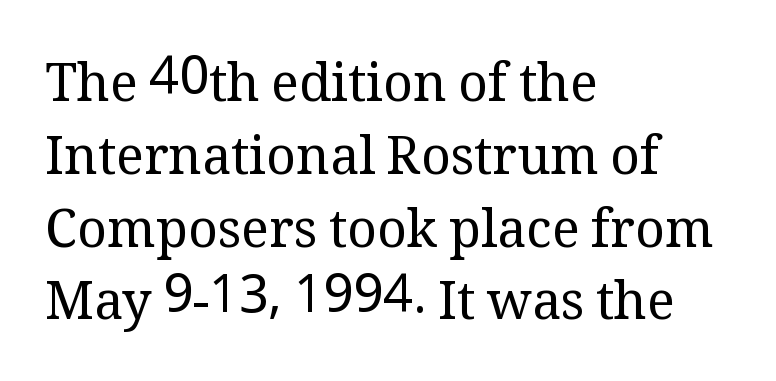
Q: Is the text bold? A: No.
Q: Is the text italic (slanted)? A: No, it is upright.
Q: Is the typeface a serif or a sans-serif typeface? A: Serif.
Q: Is the text underlined? A: No.
Q: How is the paragraph aligned? A: Left-aligned.
Q: Is the spacing between letters normal or unusually wide? A: Normal.
Q: Is the spacing between lines tight, normal or loose? A: Normal.
Q: Width (condensed, normal, or wide)? A: Normal.
Q: Stroke contrast? A: Medium.
Q: x-height? A: Medium.
Q: Monospaced? A: No.
